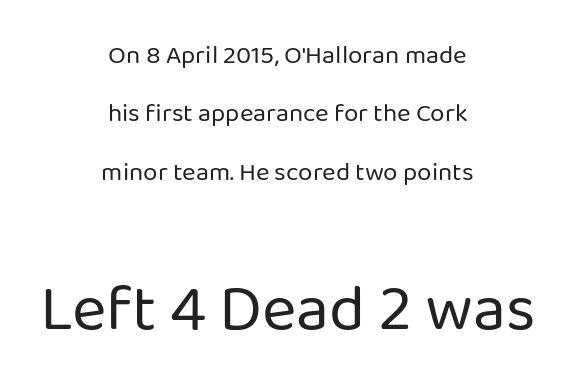
The image shows 66 px regular-weight sans-serif type, upright; set centered, loose line spacing (2.25x), normal letter spacing, not underlined; the second (bottom) block is 2.54x larger; low stroke contrast and a medium x-height.
